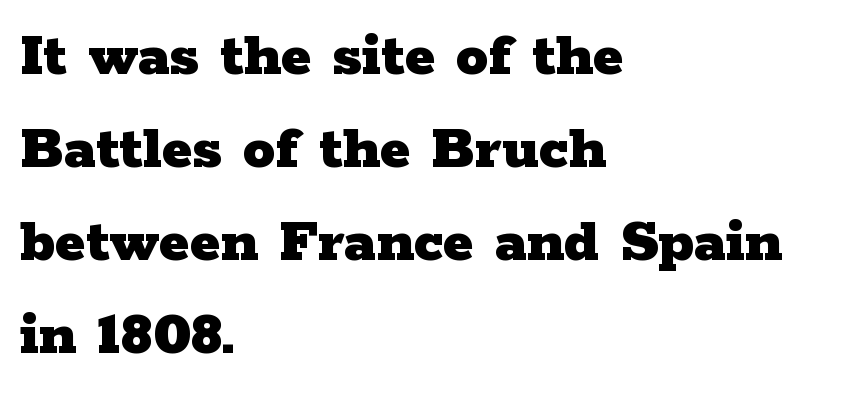
Q: Is the text bold? A: Yes.
Q: Is the text italic (slanted)? A: No, it is upright.
Q: Is the typeface a serif or a sans-serif typeface? A: Serif.
Q: Is the text underlined? A: No.
Q: How is the paragraph aligned? A: Left-aligned.
Q: Is the spacing between letters normal or unusually wide? A: Normal.
Q: Is the spacing between lines tight, normal or loose? A: Normal.
Q: Width (condensed, normal, or wide)? A: Wide.
Q: Stroke contrast? A: Low.
Q: x-height? A: Medium.
Q: Monospaced? A: No.
